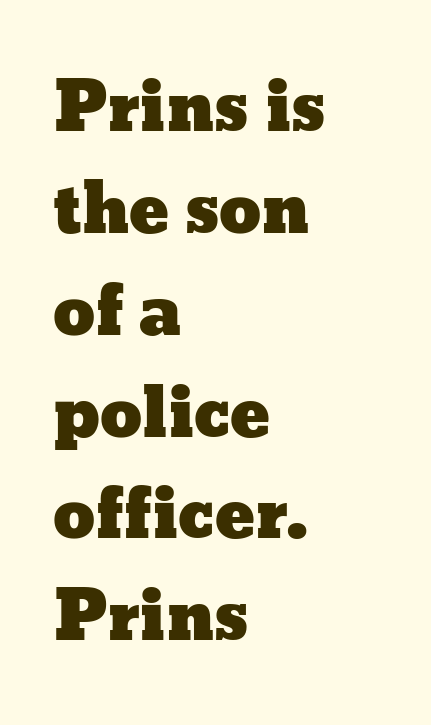
The image shows 67 px wide type, upright; set left-aligned, normal line spacing (1.52x), normal letter spacing, not underlined; low stroke contrast and a medium x-height.
